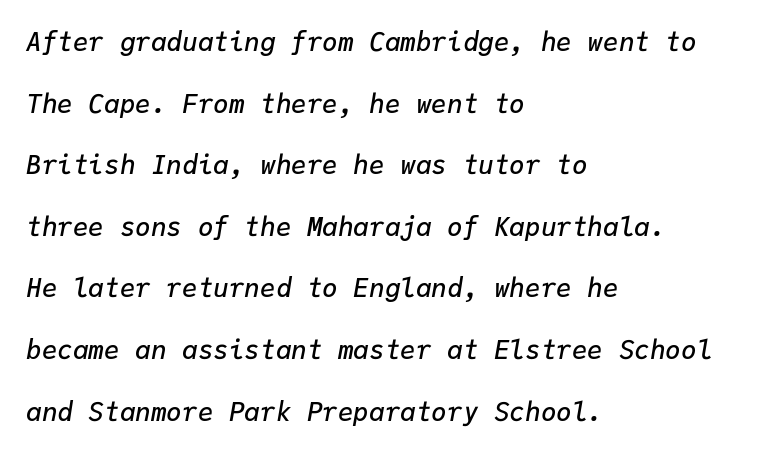
Q: Is the text bold? A: Semi-bold.
Q: Is the text italic (slanted)? A: Yes, it leans right by about 9 degrees.
Q: Is the text underlined? A: No.
Q: How is the paragraph aligned? A: Left-aligned.
Q: Is the spacing between letters normal or unusually wide? A: Normal.
Q: Is the spacing between lines tight, normal or loose? A: Loose.
